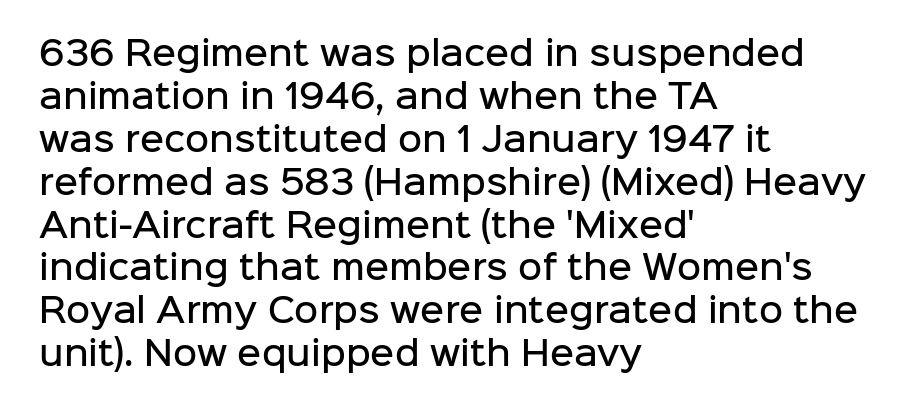
The letterforms sit shoulder to shoulder at normal distance. What weight is shown? A semibold, between regular and bold. Plain, unruled lines of type. The compositor pushed each line to the left boundary.
